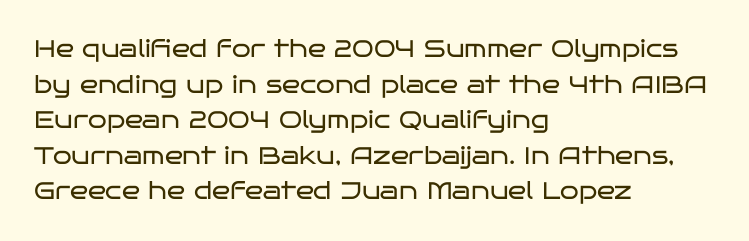
No italicization has been applied; the sample stays upright. Each line starts at the same left margin while the right side varies. Weight: regular or lighter. Compared with typical paragraphs, the rows here are spaced about the same. No extra tracking has been applied to these lines. Any mark beneath the type? The region is blank.
